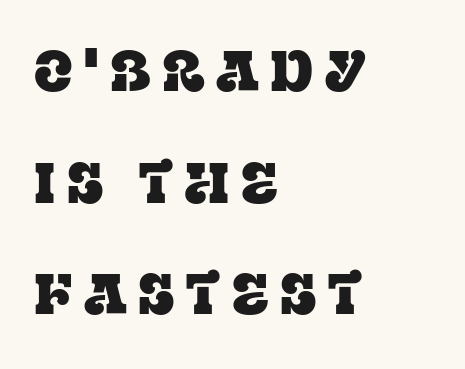
Loose tracking; the words dissolve into strings of separated letters. The type sits square on the baseline with zero lean. How would I describe the line gaps? Wide and relaxed. Descenders are the only things crossing below the line. All the whitespace from short lines collects on the right.
